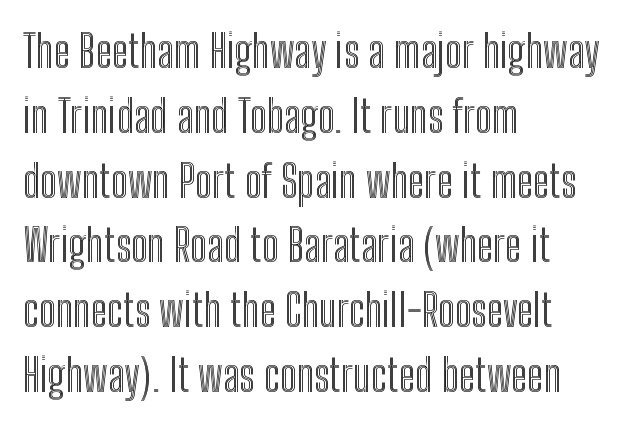
Q: Is the text italic (slanted)? A: No, it is upright.
Q: Is the text underlined? A: No.
Q: How is the paragraph aligned? A: Left-aligned.
Q: Is the spacing between letters normal or unusually wide? A: Normal.
Q: Is the spacing between lines tight, normal or loose? A: Normal.
Q: Width (condensed, normal, or wide)? A: Condensed.
Q: x-height? A: Medium.
Q: Monospaced? A: No.
